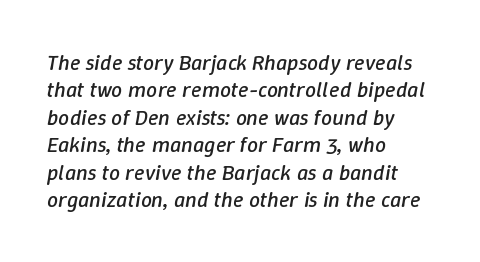
No letter is thick-stroked: the sample isn't bold. The compositor pushed each line to the left boundary. Decoration check: the copy has no underline. Default kerning and tracking; the words read as compact shapes.
